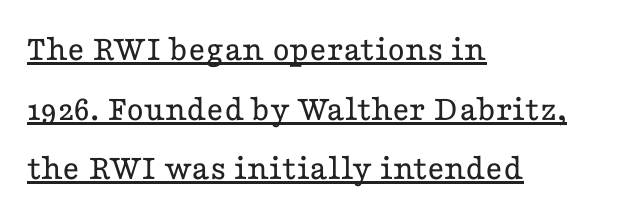
The image shows 37 px regular-weight, wide serif type, upright; set left-aligned, normal line spacing (1.61x), normal letter spacing, underlined; low stroke contrast and a medium x-height.
